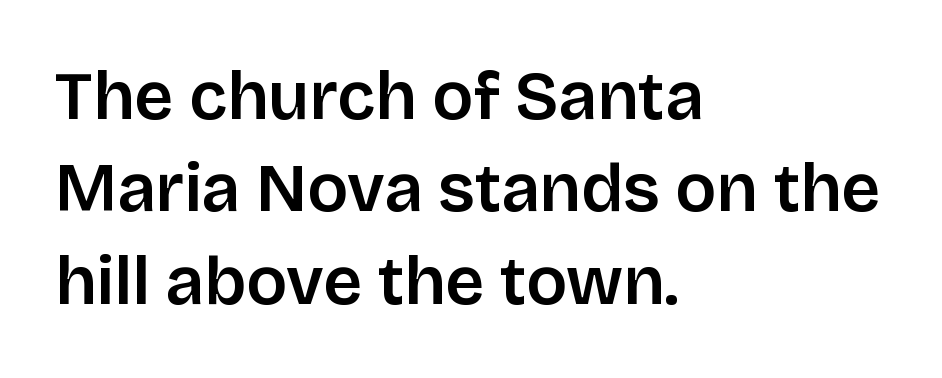
Q: Is the text italic (slanted)? A: No, it is upright.
Q: Is the typeface a serif or a sans-serif typeface? A: Sans-serif.
Q: Is the text underlined? A: No.
Q: How is the paragraph aligned? A: Left-aligned.
Q: Is the spacing between letters normal or unusually wide? A: Normal.
Q: Is the spacing between lines tight, normal or loose? A: Normal.
Q: Width (condensed, normal, or wide)? A: Normal.
Q: Stroke contrast? A: Low.
Q: x-height? A: Large.
Q: Monospaced? A: No.
